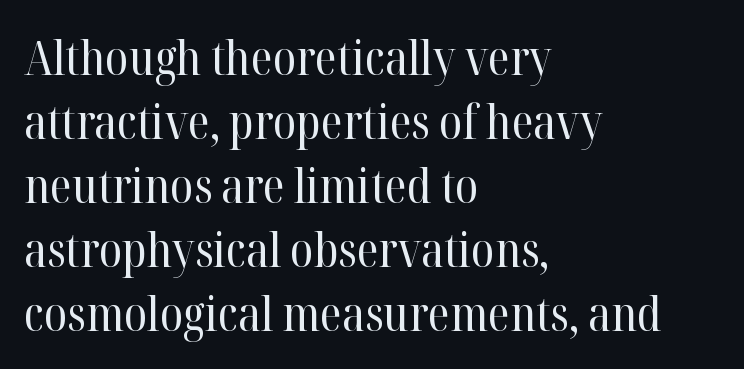
Q: Is the text bold? A: No.
Q: Is the text italic (slanted)? A: No, it is upright.
Q: Is the typeface a serif or a sans-serif typeface? A: Serif.
Q: Is the text underlined? A: No.
Q: How is the paragraph aligned? A: Left-aligned.
Q: Is the spacing between letters normal or unusually wide? A: Normal.
Q: Is the spacing between lines tight, normal or loose? A: Normal.
Q: Width (condensed, normal, or wide)? A: Normal.
Q: Stroke contrast? A: High.
Q: x-height? A: Medium.
Q: Monospaced? A: No.
